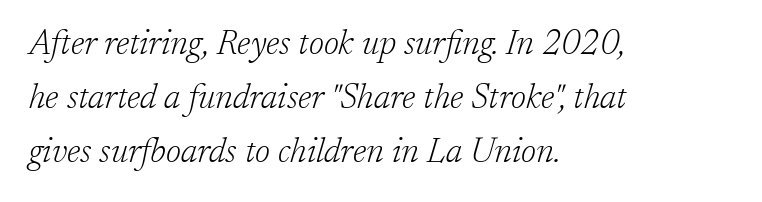
Q: Is the text bold? A: No.
Q: Is the text italic (slanted)? A: Yes, it leans right by about 17 degrees.
Q: Is the typeface a serif or a sans-serif typeface? A: Serif.
Q: Is the text underlined? A: No.
Q: How is the paragraph aligned? A: Left-aligned.
Q: Is the spacing between letters normal or unusually wide? A: Normal.
Q: Is the spacing between lines tight, normal or loose? A: Normal.
Q: Width (condensed, normal, or wide)? A: Normal.
Q: Stroke contrast? A: Low.
Q: x-height? A: Medium.
Q: Monospaced? A: No.
